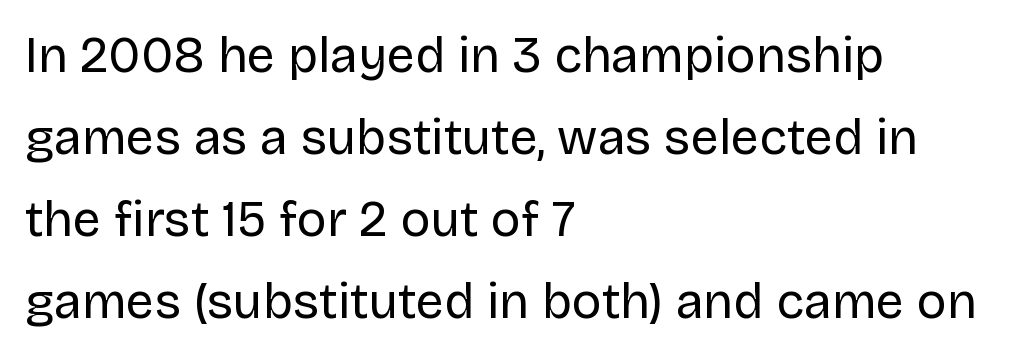
Q: Is the text bold? A: No.
Q: Is the text italic (slanted)? A: No, it is upright.
Q: Is the typeface a serif or a sans-serif typeface? A: Sans-serif.
Q: Is the text underlined? A: No.
Q: How is the paragraph aligned? A: Left-aligned.
Q: Is the spacing between letters normal or unusually wide? A: Normal.
Q: Is the spacing between lines tight, normal or loose? A: Normal.
Q: Width (condensed, normal, or wide)? A: Normal.
Q: Stroke contrast? A: Low.
Q: x-height? A: Large.
Q: Monospaced? A: No.
